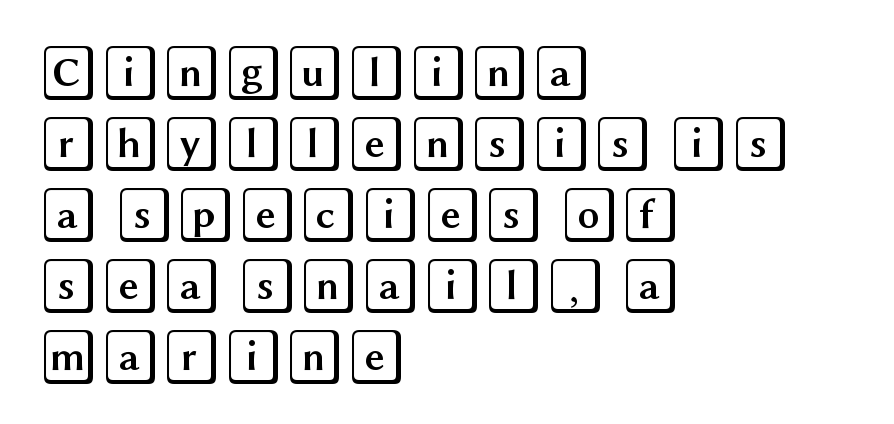
{"italic": "no", "width": "wide", "x_height": "large", "underline": "no", "align": "left", "line_spacing": "normal", "line_spacing_ratio": 1.27, "letter_spacing": "normal", "letter_spacing_em": 0.0, "glyph_px": 56}
